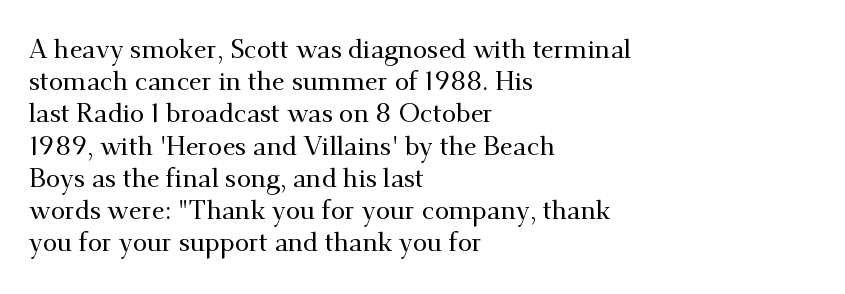
You could call the tracking neutral — neither tight nor loose. Posture: upright roman. Which margin do the lines hug? The left one — the right edge is uneven. Decoration check: the copy has no underline.
